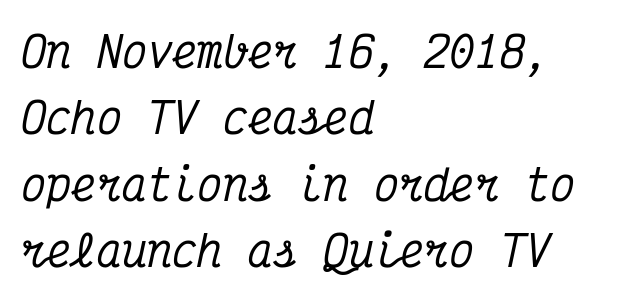
The image shows 42 px condensed serif type, italic (leaning right), monospaced; set left-aligned, normal line spacing (1.58x), normal letter spacing, not underlined; medium stroke contrast and a medium x-height.
